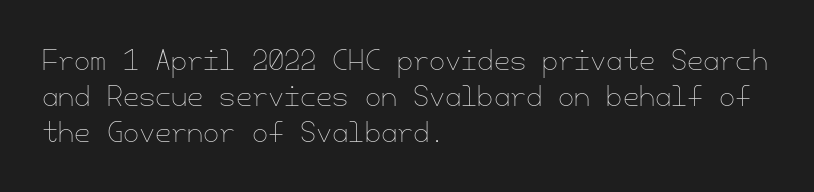
{"italic": "no", "bold": "no", "underline": "no", "align": "left", "line_spacing": "normal", "line_spacing_ratio": 1.38, "letter_spacing": "normal", "letter_spacing_em": 0.0, "glyph_px": 26}
